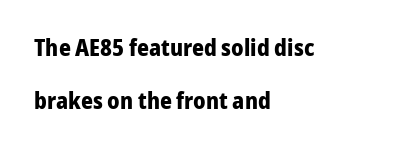
The passage is arranged the way most books set body copy — flush left. Caption: bold face, heavy strokes. Quick note: interline space is abundant. In terms of posture, this sample is upright. Rule under the text: the space is simply empty.
